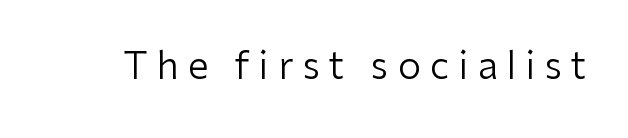
The image shows 37 px regular-weight sans-serif type, upright; set unusually wide letter spacing (+0.25 em), not underlined; low stroke contrast and a medium x-height.
